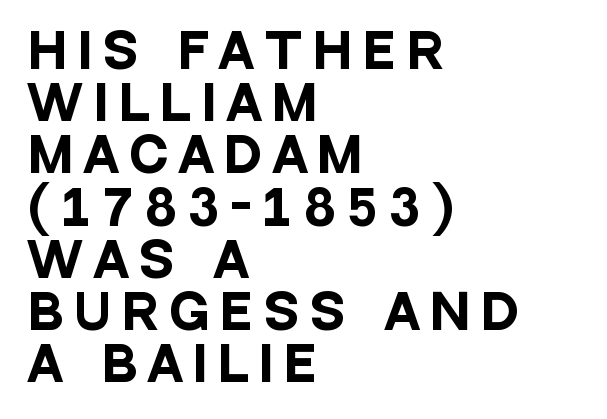
In terms of posture, this sample is upright. Only glyphs here, with clear space below each row. The space between consecutive lines is stingy. The lines in this sample share a left origin and differ only in where they stop.
